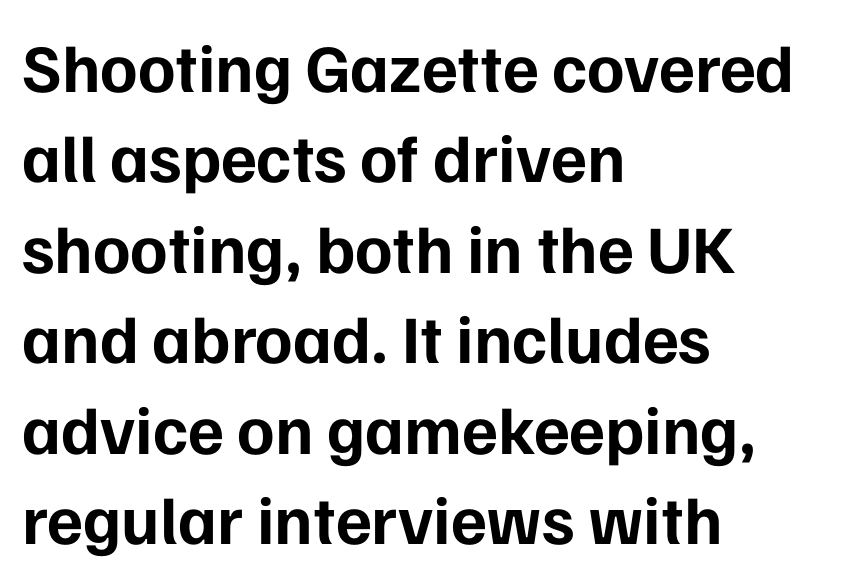
The image shows 68 px bold sans-serif type, upright; set left-aligned, normal line spacing (1.33x), normal letter spacing, not underlined; low stroke contrast and a medium x-height.
